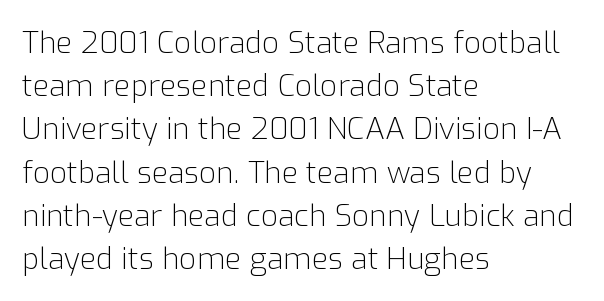
The space beneath each line is pristine and unruled. The lines in this sample share a left origin and differ only in where they stop. The letters stand upright; this is a roman face. Is there much room between lines? A standard amount, neither cramped nor airy. Observe the ordinary spacing: letters are neighbours, not strangers. These lines are composed in type without serifs.
